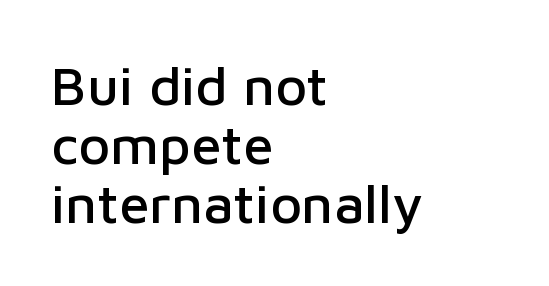
Q: Is the text italic (slanted)? A: No, it is upright.
Q: Is the typeface a serif or a sans-serif typeface? A: Sans-serif.
Q: Is the text underlined? A: No.
Q: How is the paragraph aligned? A: Left-aligned.
Q: Is the spacing between letters normal or unusually wide? A: Normal.
Q: Is the spacing between lines tight, normal or loose? A: Tight.
Q: Width (condensed, normal, or wide)? A: Normal.
Q: Stroke contrast? A: Low.
Q: x-height? A: Medium.
Q: Monospaced? A: No.
